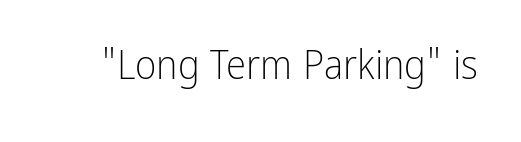
The image shows 41 px light, condensed sans-serif type, upright; set normal letter spacing, not underlined; low stroke contrast and a medium x-height.
